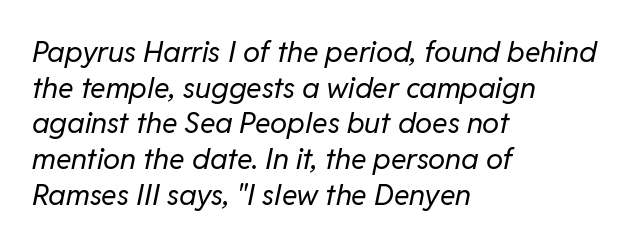
The image shows 29 px regular-weight type, italic (leaning right); set left-aligned, line spacing 1.23x, normal letter spacing, not underlined; low stroke contrast and a medium x-height.
